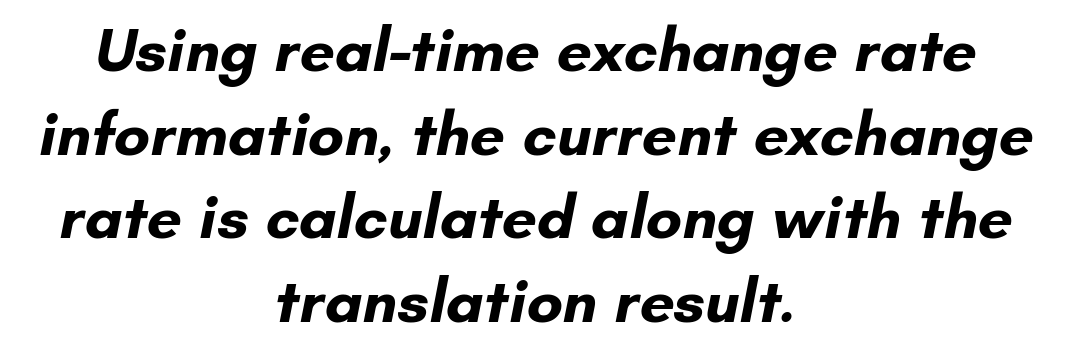
Q: Is the text bold? A: Yes.
Q: Is the typeface a serif or a sans-serif typeface? A: Sans-serif.
Q: Is the text underlined? A: No.
Q: How is the paragraph aligned? A: Centered.
Q: Is the spacing between letters normal or unusually wide? A: Normal.
Q: Is the spacing between lines tight, normal or loose? A: Normal.
Q: Width (condensed, normal, or wide)? A: Normal.
Q: Stroke contrast? A: Low.
Q: x-height? A: Small.
Q: Monospaced? A: No.
